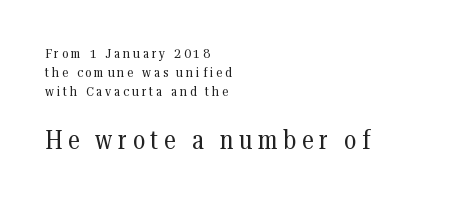
The image shows 27 px text type, upright; set left-aligned, normal line spacing (1.34x), unusually wide letter spacing (+0.21 em), not underlined; the second (bottom) block is 1.93x larger.
